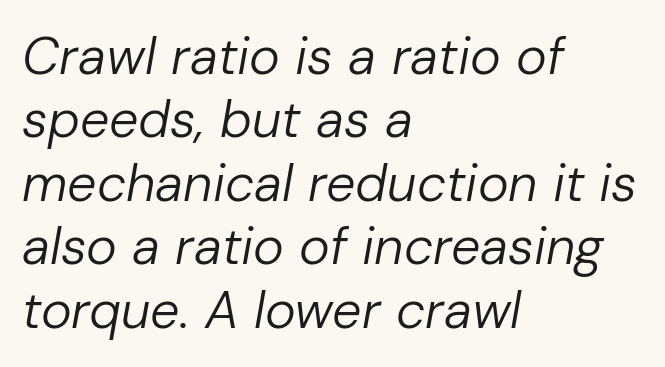
The image shows 52 px regular-weight type, italic (leaning right); set left-aligned, line spacing 1.22x, normal letter spacing, not underlined; low stroke contrast and a medium x-height.
